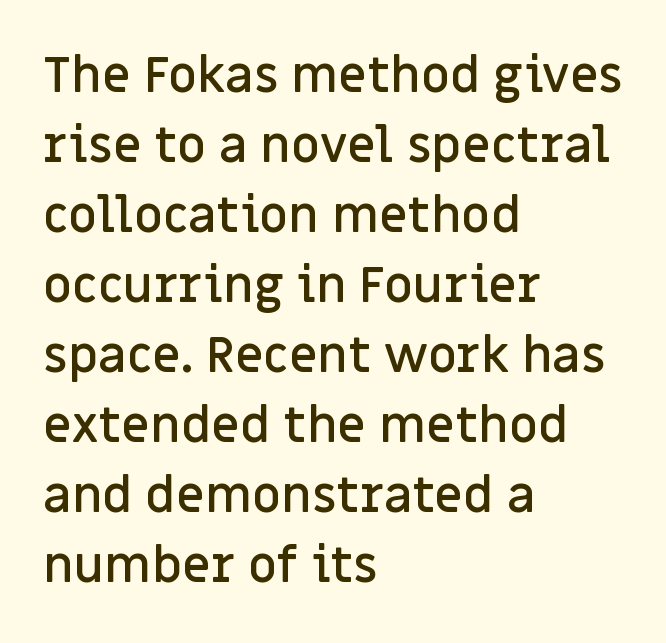
The image shows 50 px semibold sans-serif type, upright; set left-aligned, normal line spacing (1.4x), normal letter spacing, not underlined; low stroke contrast and a large x-height.
